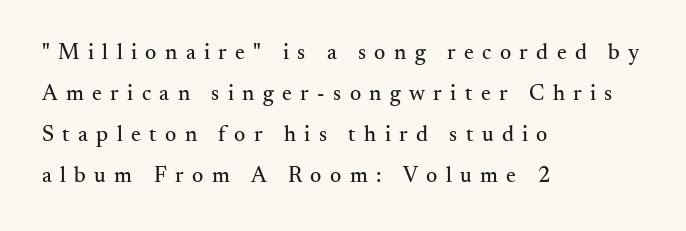
The image shows 22 px text type, upright; set left-aligned, line spacing 1.87x, unusually wide letter spacing (+0.38 em), not underlined.
